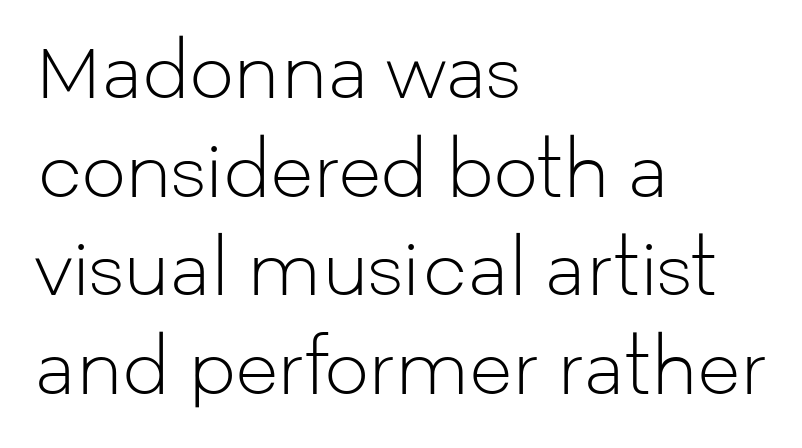
Each new line begins a customary step beneath the previous one. Ink coverage per letter is moderate at most. Do the letters lean? They stand straight. These lines are rendered in a variable-pitch font. The passage is arranged the way most books set body copy — flush left. No extra tracking has been applied to these lines.
